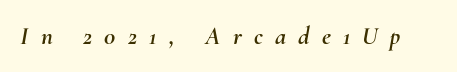
This sample uses an oblique cut, with every glyph tilted off the vertical. Spacing between characters has been opened up far beyond the box default. The string is rendered with underlining switched off.
